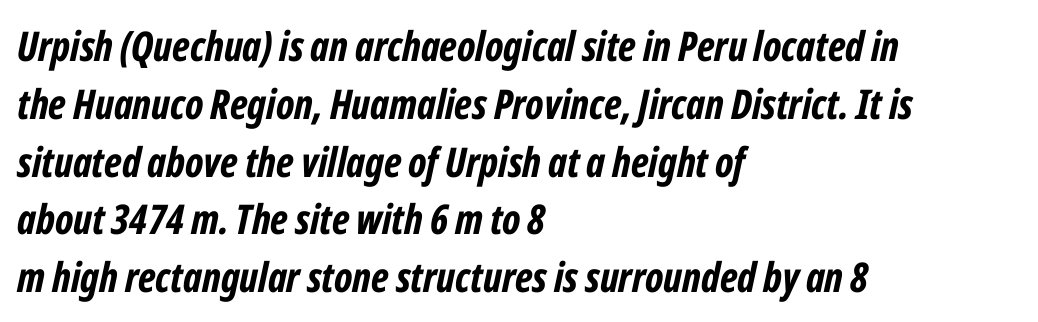
Q: Is the text bold? A: Yes.
Q: Is the text italic (slanted)? A: Yes, it leans right by about 12 degrees.
Q: Is the text underlined? A: No.
Q: How is the paragraph aligned? A: Left-aligned.
Q: Is the spacing between letters normal or unusually wide? A: Normal.
Q: Is the spacing between lines tight, normal or loose? A: Normal.
Q: Width (condensed, normal, or wide)? A: Condensed.
Q: Stroke contrast? A: Low.
Q: x-height? A: Medium.
Q: Monospaced? A: No.
